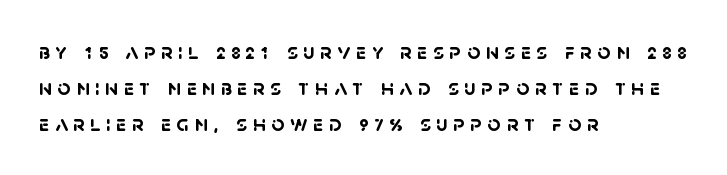
Q: Is the text bold? A: Yes.
Q: Is the text underlined? A: No.
Q: How is the paragraph aligned? A: Left-aligned.
Q: Is the spacing between letters normal or unusually wide? A: Unusually wide.
Q: Is the spacing between lines tight, normal or loose? A: Normal.
